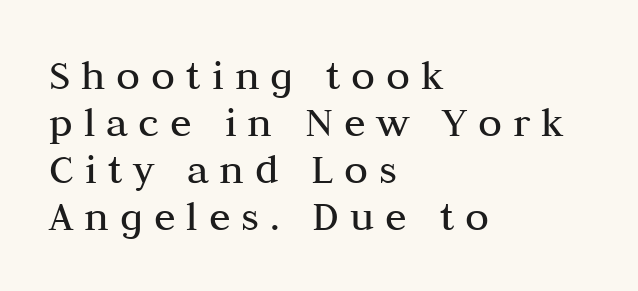
Closely set lines give the paragraph a compact silhouette. The cut favours lightness, reaching ordinary text weight at its darkest. Every stem runs plumb, perpendicular to the baseline. The typeface chosen for these lines features serifs. Beneath every word, the page is bare.
